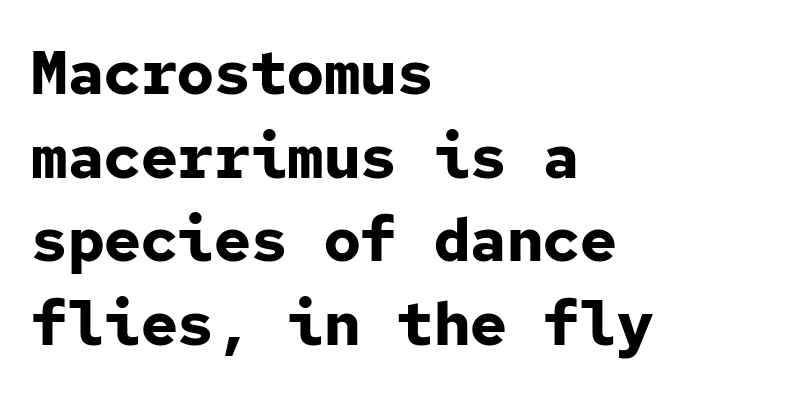
The image shows 61 px bold sans-serif type, upright, monospaced; set left-aligned, normal line spacing (1.37x), normal letter spacing, not underlined; low stroke contrast and a medium x-height.
